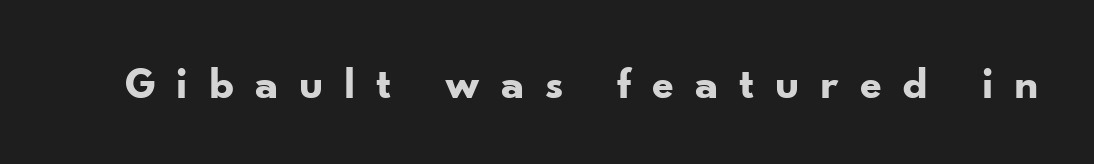
Q: Is the text bold? A: Yes.
Q: Is the text italic (slanted)? A: No, it is upright.
Q: Is the typeface a serif or a sans-serif typeface? A: Sans-serif.
Q: Is the text underlined? A: No.
Q: Is the spacing between letters normal or unusually wide? A: Unusually wide.
Q: Width (condensed, normal, or wide)? A: Normal.
Q: Stroke contrast? A: Low.
Q: x-height? A: Small.
Q: Monospaced? A: No.
